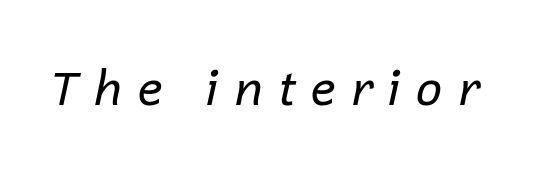
Q: Is the text bold? A: No.
Q: Is the text italic (slanted)? A: Yes, it leans right by about 12 degrees.
Q: Is the text underlined? A: No.
Q: Is the spacing between letters normal or unusually wide? A: Unusually wide.
Q: Width (condensed, normal, or wide)? A: Normal.
Q: Stroke contrast? A: Low.
Q: x-height? A: Medium.
Q: Monospaced? A: No.
